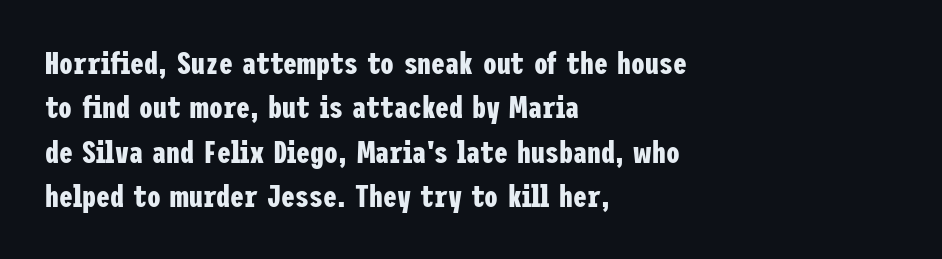
{"serif": "no", "italic": "no", "bold": "yes", "weight": "bold", "width": "condensed", "stroke_contrast": "low", "x_height": "medium", "underline": "no", "align": "left", "line_spacing": "normal", "line_spacing_ratio": 1.43, "letter_spacing": "normal", "letter_spacing_em": 0.0, "glyph_px": 31}
